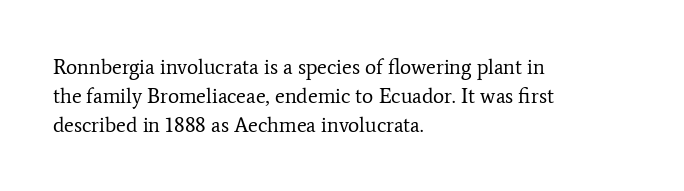
The image shows 21 px text type, upright; set left-aligned, normal line spacing (1.38x), normal letter spacing, not underlined.
